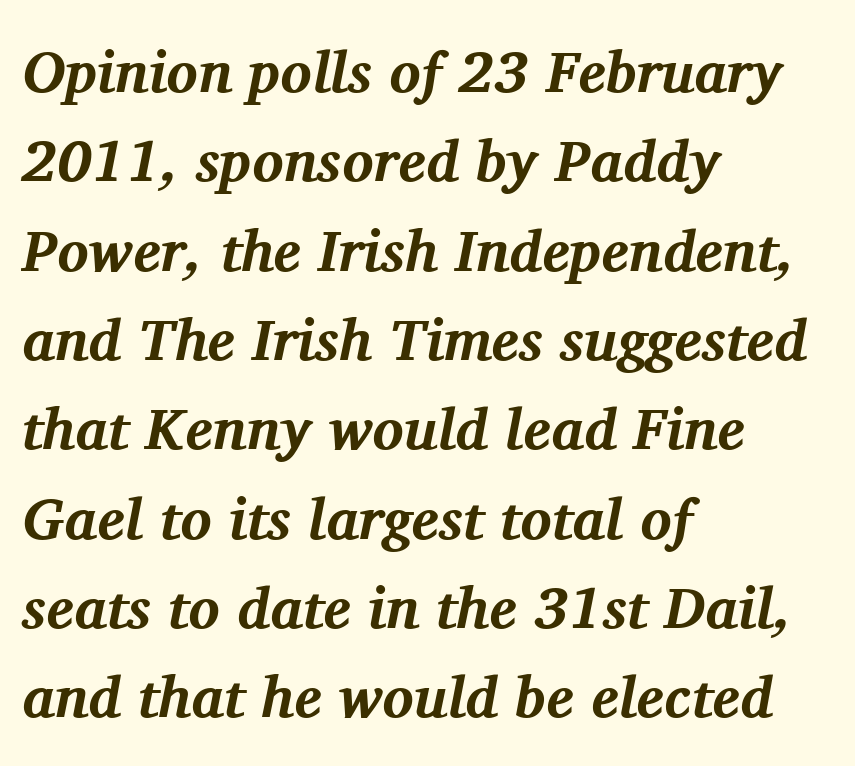
Q: Is the text bold? A: Yes.
Q: Is the text italic (slanted)? A: Yes, it leans right by about 11 degrees.
Q: Is the typeface a serif or a sans-serif typeface? A: Serif.
Q: Is the text underlined? A: No.
Q: How is the paragraph aligned? A: Left-aligned.
Q: Is the spacing between letters normal or unusually wide? A: Normal.
Q: Is the spacing between lines tight, normal or loose? A: Normal.
Q: Width (condensed, normal, or wide)? A: Normal.
Q: Stroke contrast? A: Medium.
Q: x-height? A: Medium.
Q: Monospaced? A: No.
